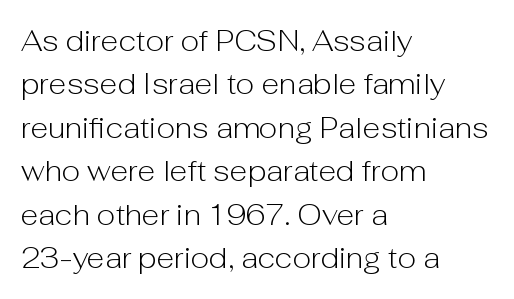
Q: Is the text bold? A: No.
Q: Is the text italic (slanted)? A: No, it is upright.
Q: Is the typeface a serif or a sans-serif typeface? A: Sans-serif.
Q: Is the text underlined? A: No.
Q: How is the paragraph aligned? A: Left-aligned.
Q: Is the spacing between letters normal or unusually wide? A: Normal.
Q: Is the spacing between lines tight, normal or loose? A: Normal.
Q: Width (condensed, normal, or wide)? A: Normal.
Q: Stroke contrast? A: Low.
Q: x-height? A: Medium.
Q: Monospaced? A: No.
